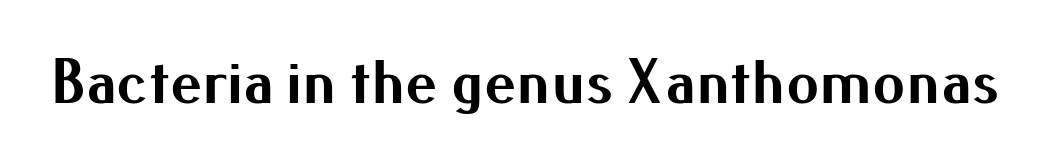
Beneath every word, the page is bare. Posture: upright roman. Is the letter spacing exaggerated? No — it looks like the ordinary default. Students, this is bold: see how much ink each stroke carries. I'd call this a sans setting — the letters go barefoot.
